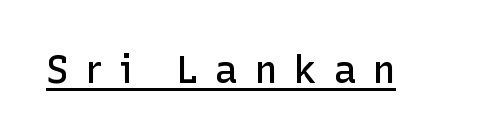
{"serif": "no", "italic": "no", "bold": "semi", "weight": "semibold", "width": "normal", "stroke_contrast": "low", "x_height": "medium", "monospaced": "no", "underline": "yes", "letter_spacing": "wide", "letter_spacing_em": 0.44, "glyph_px": 38}
